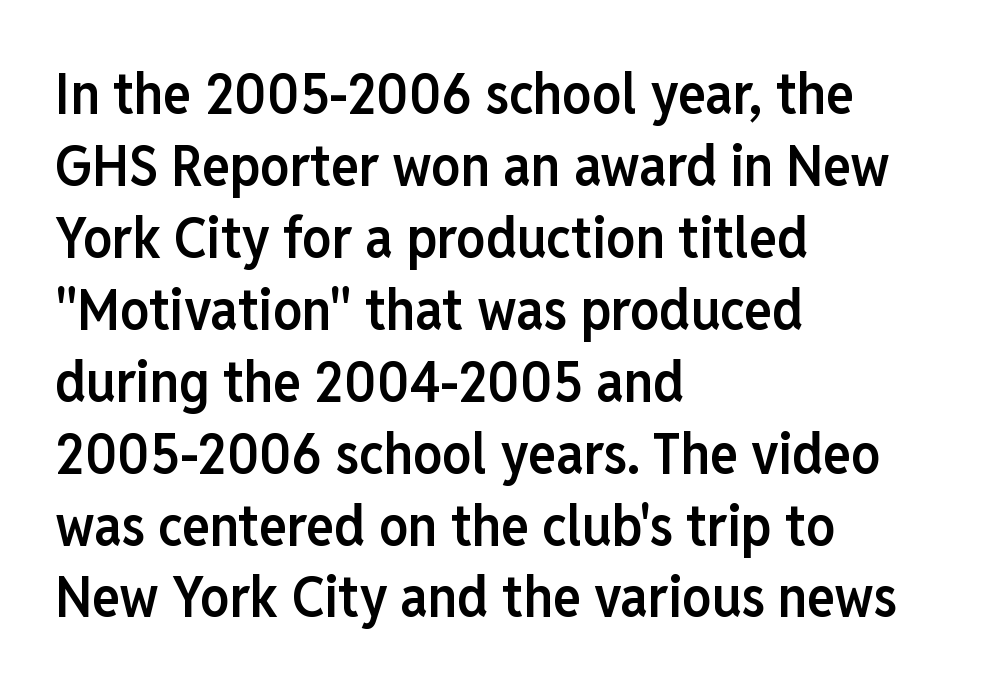
These words are printed semibold, heavier than regular yet not bold. Rule under the text: the space is simply empty. The font family rendered here belongs to the sans-serif group. This is roman type, the default non-slanted kind.
